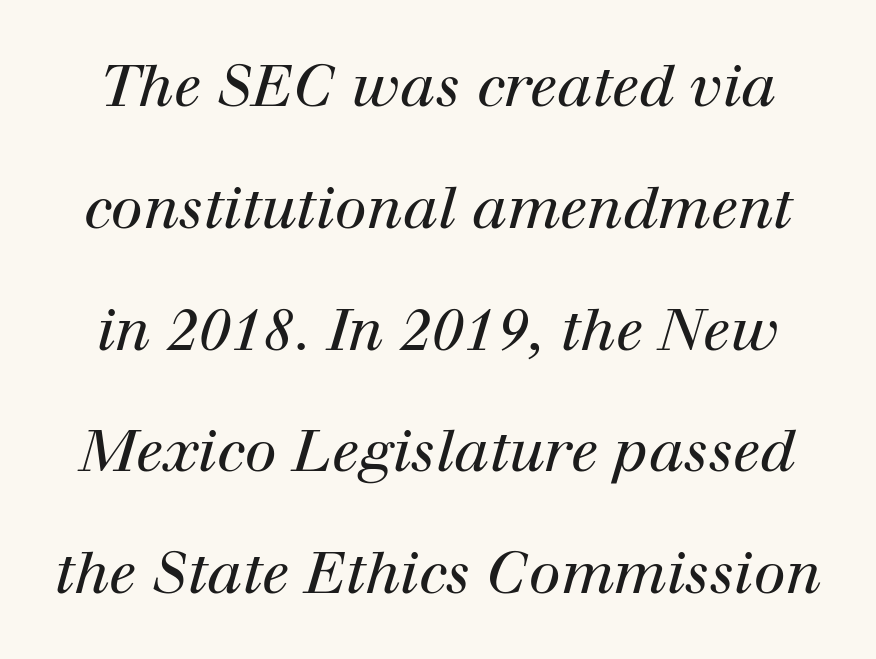
Airy leading. Honestly, the letter spacing is just normal — you wouldn't notice it. The space directly below the letters is spotless. Do the characters align in a grid? No, the font is proportional. Would a proofreader flag this as italicized? Yes. A serif font was chosen for this passage.
